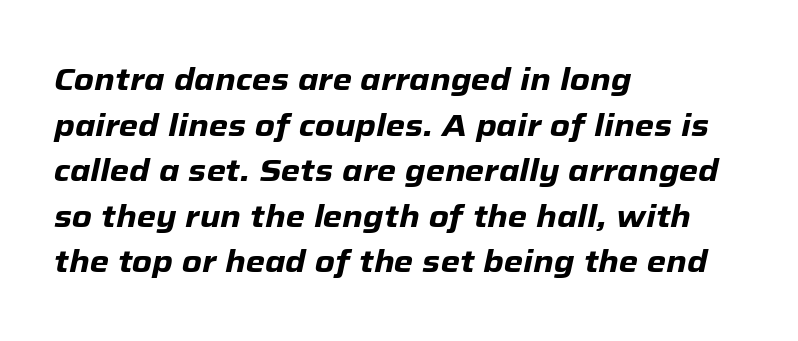
{"italic": "yes", "lean": "right", "slant_degrees": 12, "bold": "yes", "weight": "heavy", "width": "normal", "stroke_contrast": "low", "x_height": "medium", "monospaced": "no", "underline": "no", "align": "left", "line_spacing": "normal", "line_spacing_ratio": 1.47, "letter_spacing": "normal", "letter_spacing_em": 0.0, "glyph_px": 31}
